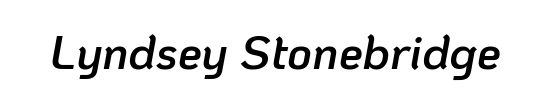
{"italic": "yes", "lean": "right", "slant_degrees": 10, "bold": "semi", "weight": "semibold", "width": "normal", "stroke_contrast": "low", "x_height": "medium", "monospaced": "no", "underline": "no", "letter_spacing": "normal", "letter_spacing_em": 0.0, "glyph_px": 48}
